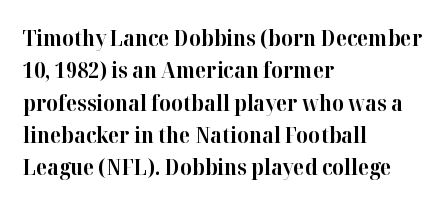
Q: Is the text bold? A: Yes.
Q: Is the text italic (slanted)? A: No, it is upright.
Q: Is the text underlined? A: No.
Q: How is the paragraph aligned? A: Left-aligned.
Q: Is the spacing between letters normal or unusually wide? A: Normal.
Q: Is the spacing between lines tight, normal or loose? A: Normal.
